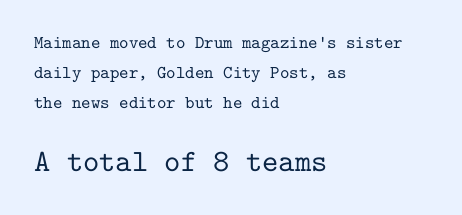
Italic: no, the glyphs are upright roman. Nobody drew a line under any word here. Monospaced: the letters line up in strict vertical columns. All the whitespace from short lines collects on the right. Unlike a clean sans, this face finishes its strokes with serifs. A student would notice the bottom passage is typeset larger than what precedes it.
